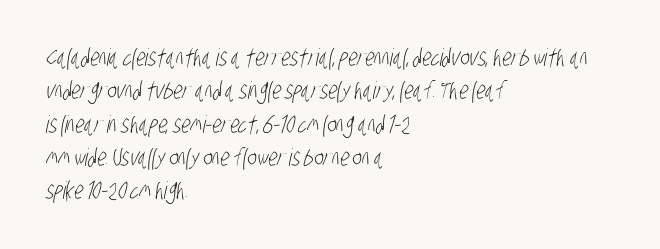
The image shows 24 px text type; set left-aligned, normal line spacing (1.39x), normal letter spacing, not underlined.
